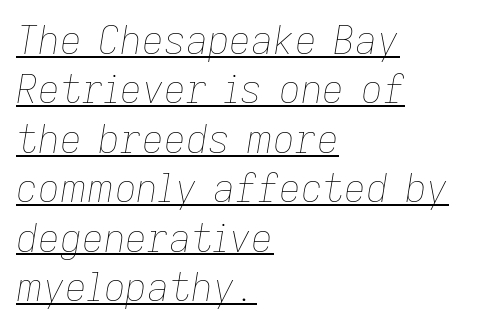
The image shows 38 px thin type, italic (leaning right); set left-aligned, normal line spacing (1.3x), normal letter spacing, underlined; low stroke contrast and a medium x-height.
